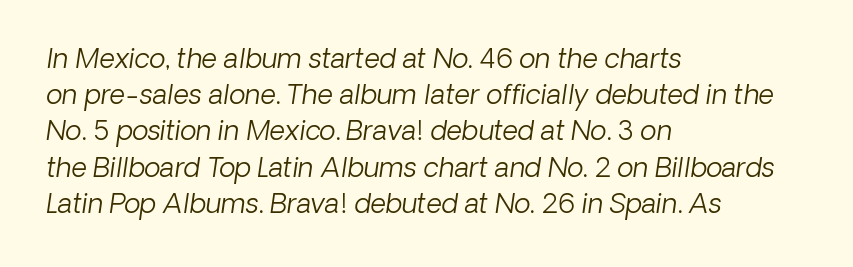
Q: Is the text bold? A: No.
Q: Is the text underlined? A: No.
Q: How is the paragraph aligned? A: Left-aligned.
Q: Is the spacing between letters normal or unusually wide? A: Normal.
Q: Is the spacing between lines tight, normal or loose? A: Normal.
